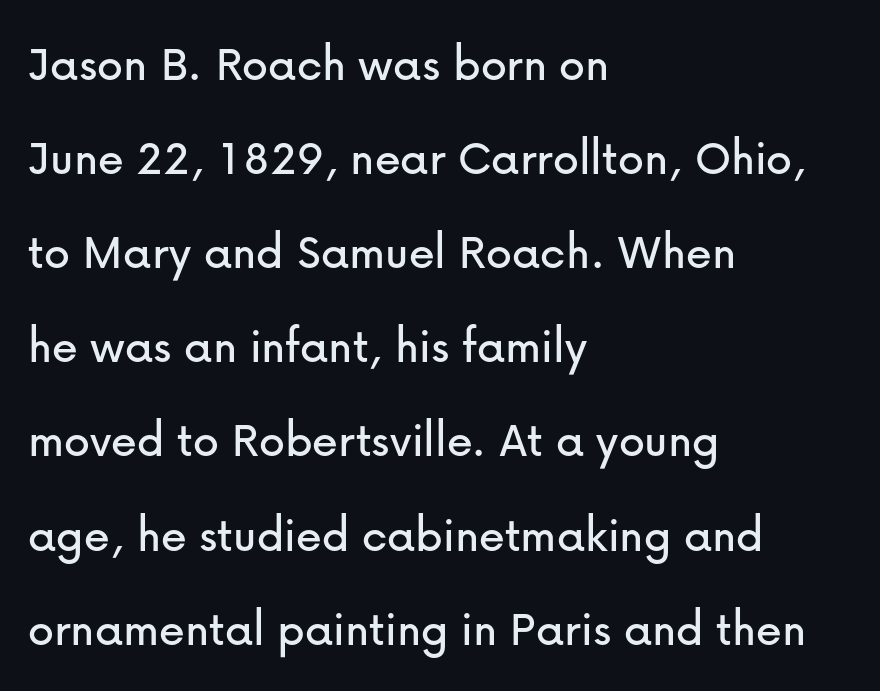
{"serif": "no", "italic": "no", "width": "normal", "stroke_contrast": "low", "x_height": "medium", "monospaced": "no", "underline": "no", "align": "left", "line_spacing_ratio": 1.81, "letter_spacing": "normal", "letter_spacing_em": 0.0, "glyph_px": 52}
